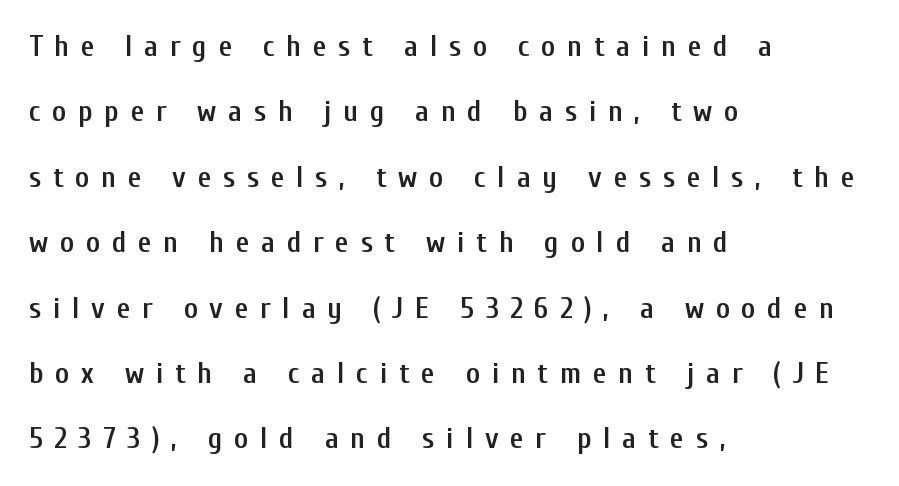
The leading is generous, giving the passage an open texture. A typesetter would mark this as roman, not italic. The rendering uses natural spacing where letterforms have individual widths. Strokes here are thickened, but only to semibold level. Caption: multi-line text, flush left, ragged right. Observe the wide spacing: letters keep a clear distance from each other.
